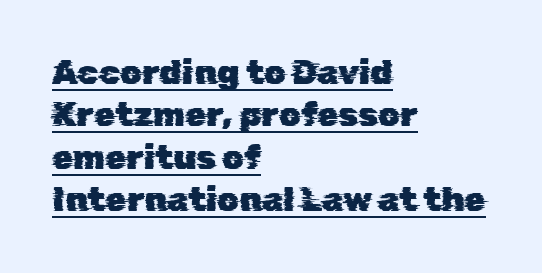
Q: Is the typeface a serif or a sans-serif typeface? A: Sans-serif.
Q: Is the text underlined? A: Yes.
Q: How is the paragraph aligned? A: Left-aligned.
Q: Is the spacing between letters normal or unusually wide? A: Normal.
Q: Is the spacing between lines tight, normal or loose? A: Normal.
Q: Width (condensed, normal, or wide)? A: Normal.
Q: Stroke contrast? A: Low.
Q: x-height? A: Medium.
Q: Monospaced? A: No.
